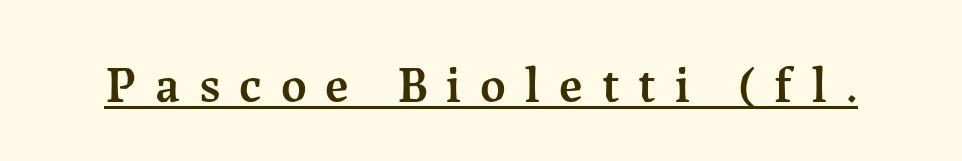
The image shows 50 px semibold serif type, upright; set unusually wide letter spacing (+0.38 em), underlined; medium stroke contrast and a medium x-height.
